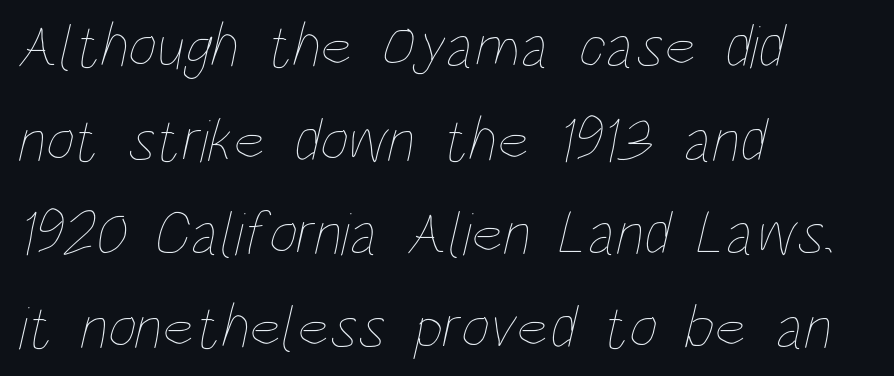
Unbolded letterforms with no extra heft. Varying glyph widths throughout — classic text-font behaviour. Short and long lines alike share a common starting point at left. Plain, unruled lines of type.
